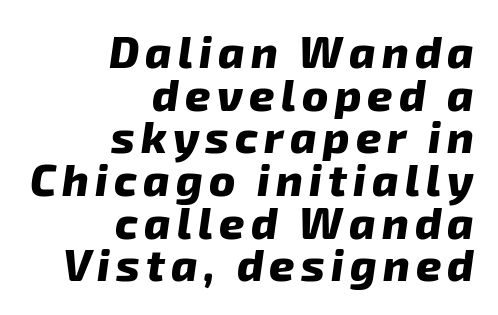
Q: Is the text bold? A: Yes.
Q: Is the text italic (slanted)? A: Yes, it leans right by about 8 degrees.
Q: Is the text underlined? A: No.
Q: How is the paragraph aligned? A: Right-aligned.
Q: Is the spacing between lines tight, normal or loose? A: Tight.
Q: Width (condensed, normal, or wide)? A: Normal.
Q: Stroke contrast? A: Low.
Q: x-height? A: Medium.
Q: Monospaced? A: No.
